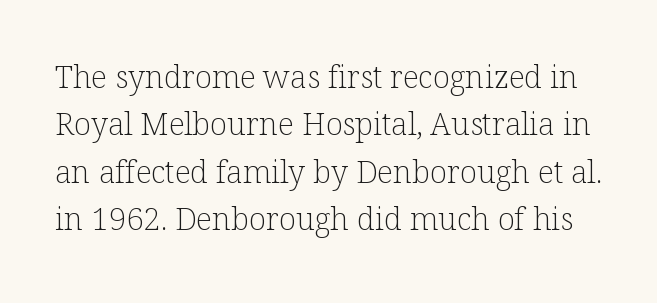
{"serif": "yes", "italic": "no", "bold": "no", "weight": "light", "width": "normal", "stroke_contrast": "low", "x_height": "medium", "monospaced": "no", "underline": "no", "line_spacing": "normal", "line_spacing_ratio": 1.53, "letter_spacing": "normal", "letter_spacing_em": 0.0, "glyph_px": 31}
